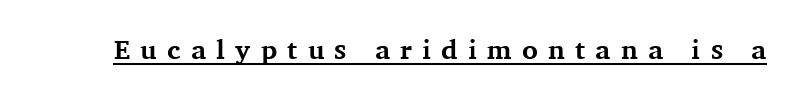
Q: Is the text bold? A: Yes.
Q: Is the text italic (slanted)? A: No, it is upright.
Q: Is the text underlined? A: Yes.
Q: Is the spacing between letters normal or unusually wide? A: Unusually wide.
